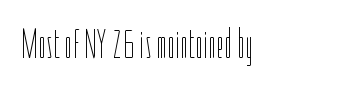
{"italic": "no", "bold": "no", "weight": "thin", "width": "condensed", "stroke_contrast": "low", "x_height": "medium", "monospaced": "no", "underline": "no", "align": "left", "letter_spacing": "normal", "letter_spacing_em": 0.0, "glyph_px": 41}
